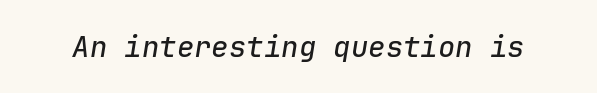
{"italic": "yes", "lean": "right", "slant_degrees": 9, "width": "normal", "stroke_contrast": "low", "x_height": "medium", "monospaced": "yes", "underline": "no", "letter_spacing": "normal", "letter_spacing_em": 0.0, "glyph_px": 29}
